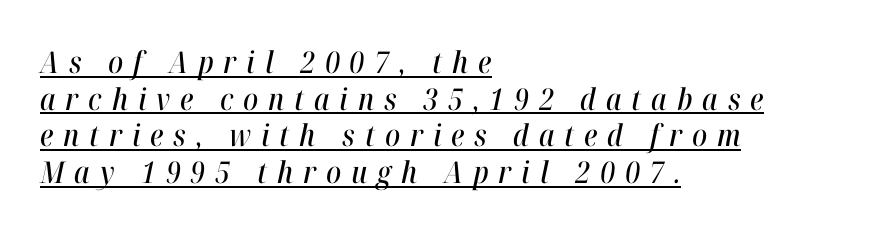
Q: Is the text italic (slanted)? A: Yes, it leans right by about 12 degrees.
Q: Is the text underlined? A: Yes.
Q: How is the paragraph aligned? A: Left-aligned.
Q: Is the spacing between letters normal or unusually wide? A: Unusually wide.
Q: Width (condensed, normal, or wide)? A: Condensed.
Q: Stroke contrast? A: High.
Q: x-height? A: Medium.
Q: Monospaced? A: No.
